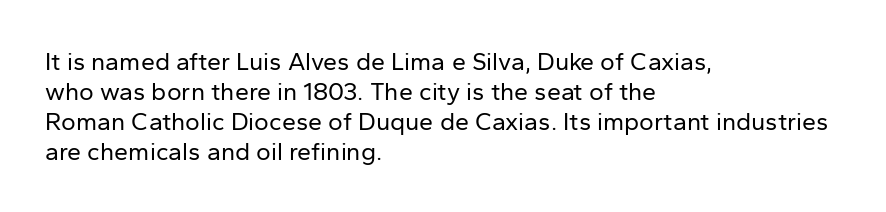
Stem width sits at or under what a default text font uses. Rendered with straight, roman letterforms. In CSS terms this would be text-align: left. Is the letter spacing exaggerated? No — it looks like the ordinary default.
